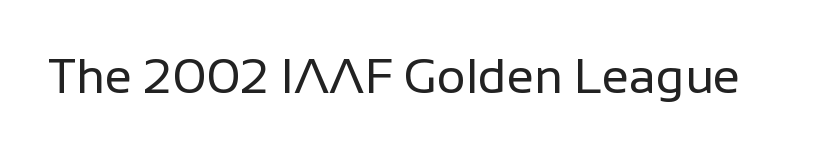
Each letter keeps its own natural width here, so spacing adapts to shape. The letters stand straight up with perfectly vertical stems. Heaviness? Minimal to ordinary, like unemphasized prose. The area under the type is left untouched. A typesetter would label this face a sans.
